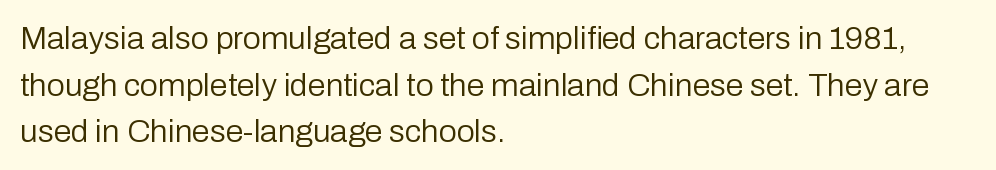
Notice how the stems are strictly vertical — no italics here. The passage shown is typeset with a sans-serif family. There is no visible air inserted between adjacent glyphs. The passage shown is not bold in any degree. Rows of type keep a routine distance in the vertical direction. Here the designer chose a conventional face with non-uniform glyph widths.
